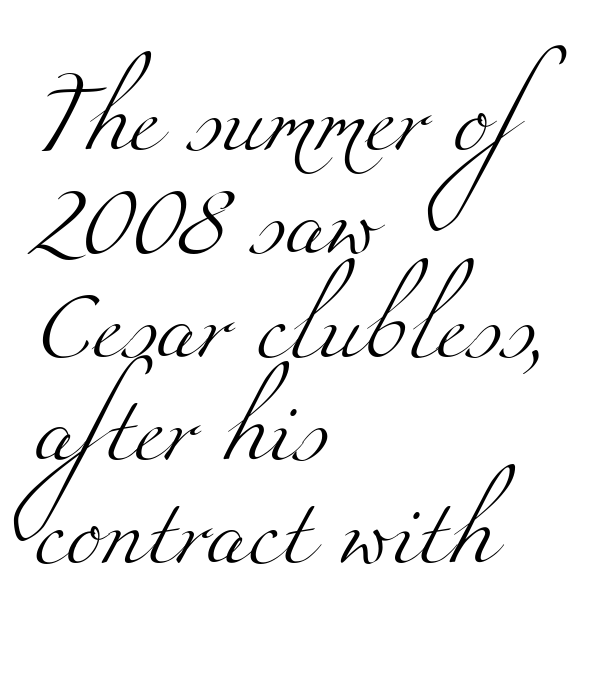
{"bold": "no", "weight": "light", "width": "wide", "stroke_contrast": "medium", "x_height": "small", "monospaced": "no", "underline": "no", "align": "left", "line_spacing": "normal", "line_spacing_ratio": 1.52, "letter_spacing": "normal", "letter_spacing_em": 0.0, "glyph_px": 68}
